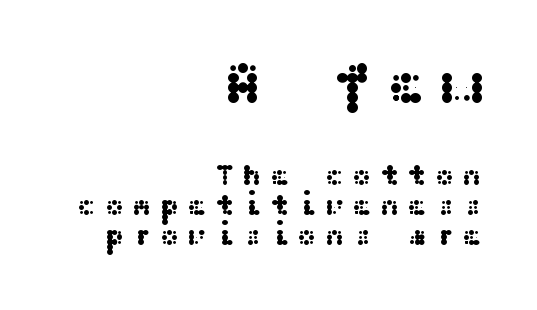
The image shows 59 px wide sans-serif type, upright; set right-aligned, tight line spacing (1.0x), unusually wide letter spacing (+0.25 em), not underlined; the first (top) block is 1.97x larger; medium stroke contrast and a medium x-height.
